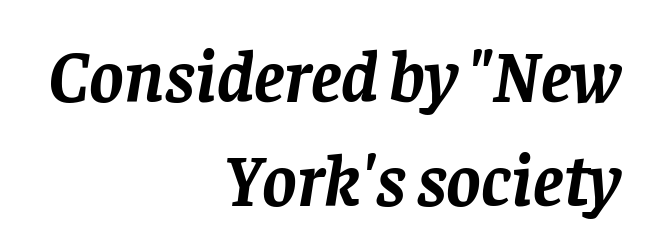
The image shows 73 px semibold serif type, italic (leaning right); set right-aligned, normal line spacing (1.43x), normal letter spacing, not underlined; low stroke contrast and a large x-height.
